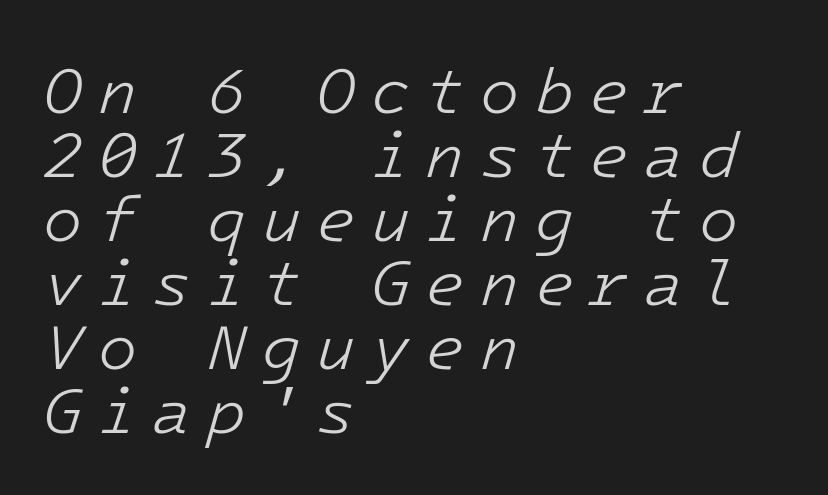
Q: Is the text bold? A: No.
Q: Is the text italic (slanted)? A: Yes, it leans right by about 16 degrees.
Q: Is the text underlined? A: No.
Q: How is the paragraph aligned? A: Left-aligned.
Q: Is the spacing between letters normal or unusually wide? A: Unusually wide.
Q: Is the spacing between lines tight, normal or loose? A: Tight.
Q: Width (condensed, normal, or wide)? A: Normal.
Q: Stroke contrast? A: Low.
Q: x-height? A: Medium.
